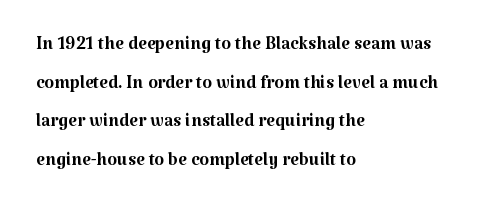
Q: Is the text bold? A: No.
Q: Is the text italic (slanted)? A: No, it is upright.
Q: Is the text underlined? A: No.
Q: How is the paragraph aligned? A: Left-aligned.
Q: Is the spacing between letters normal or unusually wide? A: Normal.
Q: Is the spacing between lines tight, normal or loose? A: Normal.
